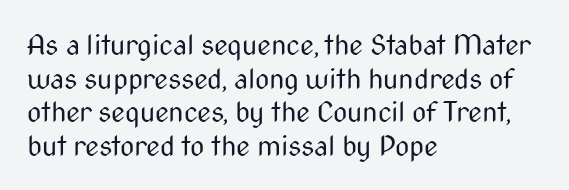
Q: Is the text bold? A: No.
Q: Is the text italic (slanted)? A: No, it is upright.
Q: Is the typeface a serif or a sans-serif typeface? A: Sans-serif.
Q: Is the text underlined? A: No.
Q: How is the paragraph aligned? A: Left-aligned.
Q: Is the spacing between letters normal or unusually wide? A: Normal.
Q: Width (condensed, normal, or wide)? A: Condensed.
Q: Stroke contrast? A: Medium.
Q: x-height? A: Medium.
Q: Monospaced? A: No.
